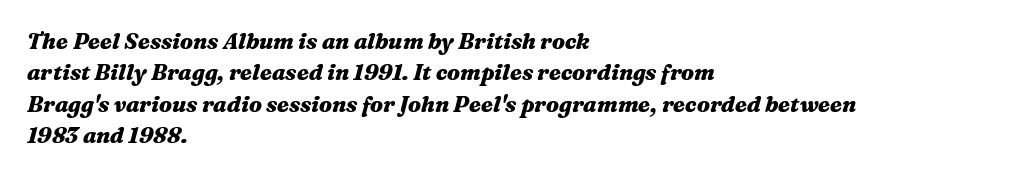
The image shows 22 px bold type, italic (leaning right); set left-aligned, normal line spacing (1.43x), normal letter spacing, not underlined.
